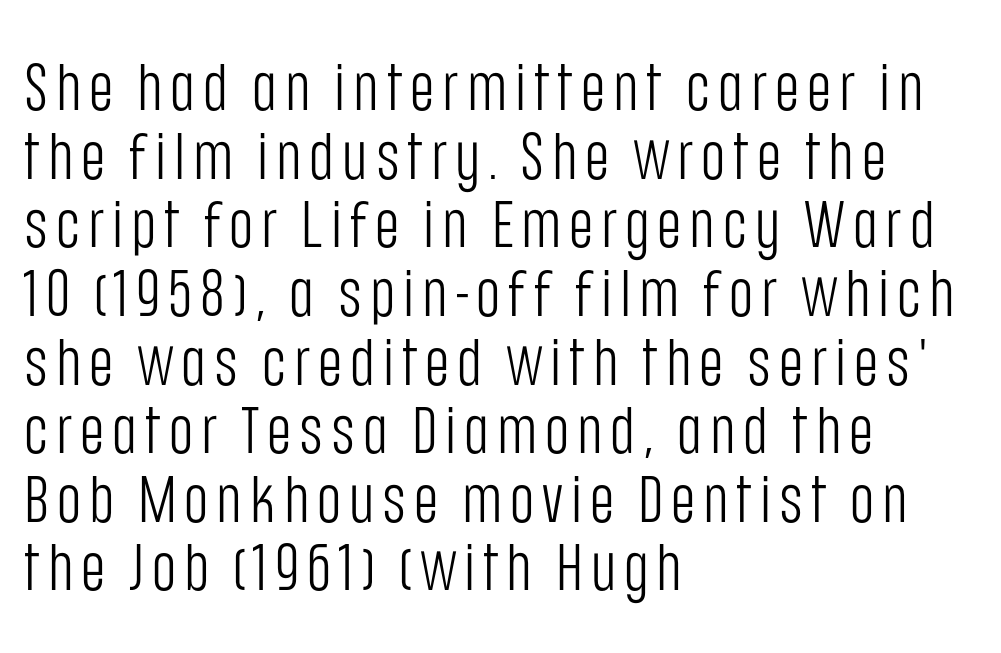
{"serif": "no", "italic": "no", "bold": "no", "weight": "light", "width": "condensed", "stroke_contrast": "low", "x_height": "large", "monospaced": "no", "underline": "no", "align": "left", "line_spacing": "tight", "line_spacing_ratio": 1.04, "glyph_px": 66}
